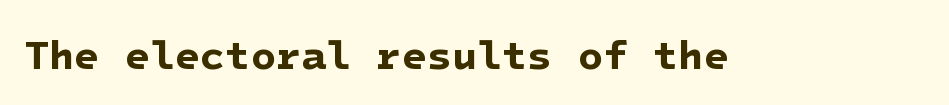
Q: Is the text bold? A: Yes.
Q: Is the typeface a serif or a sans-serif typeface? A: Sans-serif.
Q: Is the text underlined? A: No.
Q: Is the spacing between letters normal or unusually wide? A: Normal.
Q: Width (condensed, normal, or wide)? A: Normal.
Q: Stroke contrast? A: Low.
Q: x-height? A: Medium.
